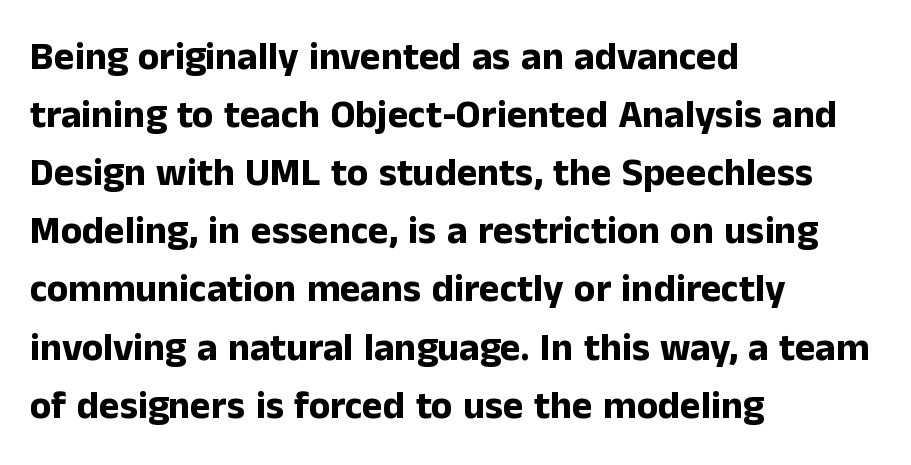
{"serif": "no", "italic": "no", "bold": "yes", "weight": "bold", "width": "normal", "stroke_contrast": "low", "x_height": "medium", "monospaced": "no", "underline": "no", "align": "left", "line_spacing": "normal", "line_spacing_ratio": 1.49, "letter_spacing": "normal", "letter_spacing_em": 0.0, "glyph_px": 39}
